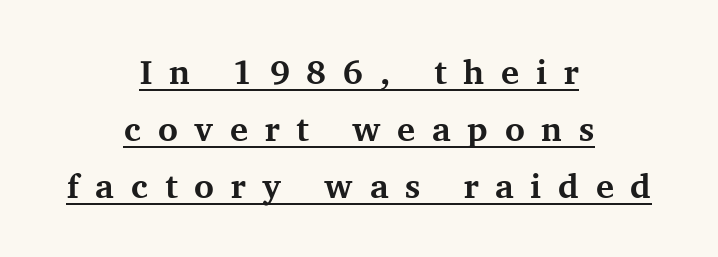
The lettering holds an erect, upright posture throughout. Characters follow at a spacing far wider than the type designer built in. Has an underline been added? It has. The vertical gap from one line to the next is medium.
